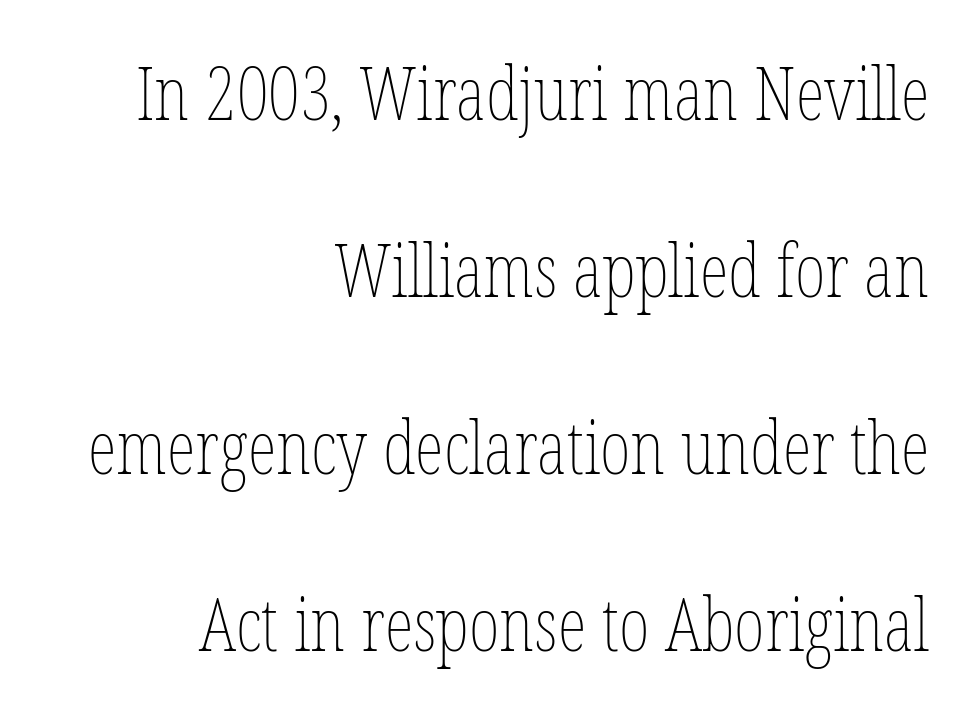
Q: Is the text bold? A: No.
Q: Is the text italic (slanted)? A: No, it is upright.
Q: Is the text underlined? A: No.
Q: How is the paragraph aligned? A: Right-aligned.
Q: Is the spacing between letters normal or unusually wide? A: Normal.
Q: Is the spacing between lines tight, normal or loose? A: Loose.
Q: Width (condensed, normal, or wide)? A: Condensed.
Q: Stroke contrast? A: Low.
Q: x-height? A: Medium.
Q: Monospaced? A: No.
